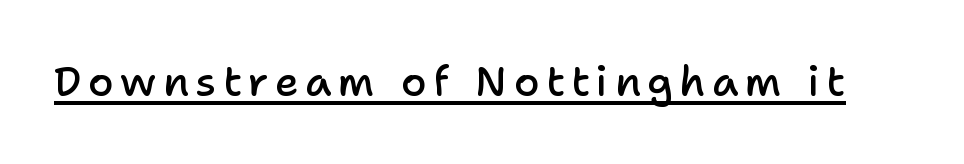
Q: Is the text bold? A: Semi-bold.
Q: Is the text italic (slanted)? A: No, it is upright.
Q: Is the typeface a serif or a sans-serif typeface? A: Sans-serif.
Q: Is the text underlined? A: Yes.
Q: Width (condensed, normal, or wide)? A: Normal.
Q: Stroke contrast? A: Low.
Q: x-height? A: Medium.
Q: Monospaced? A: No.
